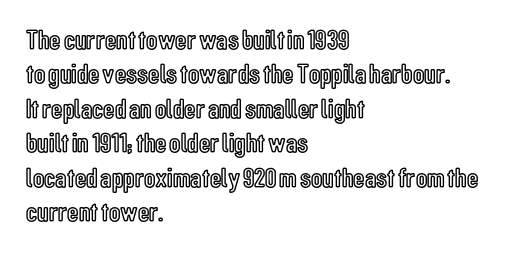
The image shows 28 px condensed type, upright; set left-aligned, line spacing 1.23x, normal letter spacing, not underlined; a medium x-height.
